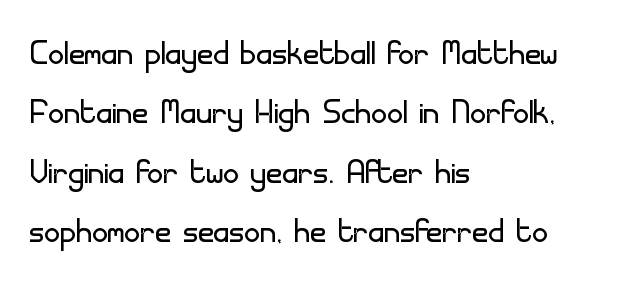
Q: Is the text bold? A: No.
Q: Is the text italic (slanted)? A: No, it is upright.
Q: Is the typeface a serif or a sans-serif typeface? A: Sans-serif.
Q: Is the text underlined? A: No.
Q: How is the paragraph aligned? A: Left-aligned.
Q: Is the spacing between letters normal or unusually wide? A: Normal.
Q: Is the spacing between lines tight, normal or loose? A: Normal.
Q: Width (condensed, normal, or wide)? A: Normal.
Q: Stroke contrast? A: Low.
Q: x-height? A: Small.
Q: Monospaced? A: No.
